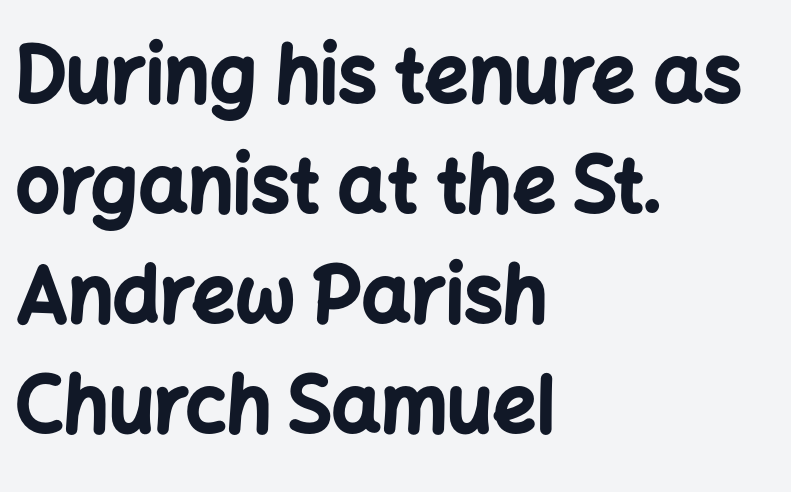
Q: Is the text bold? A: Yes.
Q: Is the text italic (slanted)? A: No, it is upright.
Q: Is the typeface a serif or a sans-serif typeface? A: Sans-serif.
Q: Is the text underlined? A: No.
Q: How is the paragraph aligned? A: Left-aligned.
Q: Is the spacing between letters normal or unusually wide? A: Normal.
Q: Is the spacing between lines tight, normal or loose? A: Normal.
Q: Width (condensed, normal, or wide)? A: Normal.
Q: Stroke contrast? A: Low.
Q: x-height? A: Medium.
Q: Monospaced? A: No.
